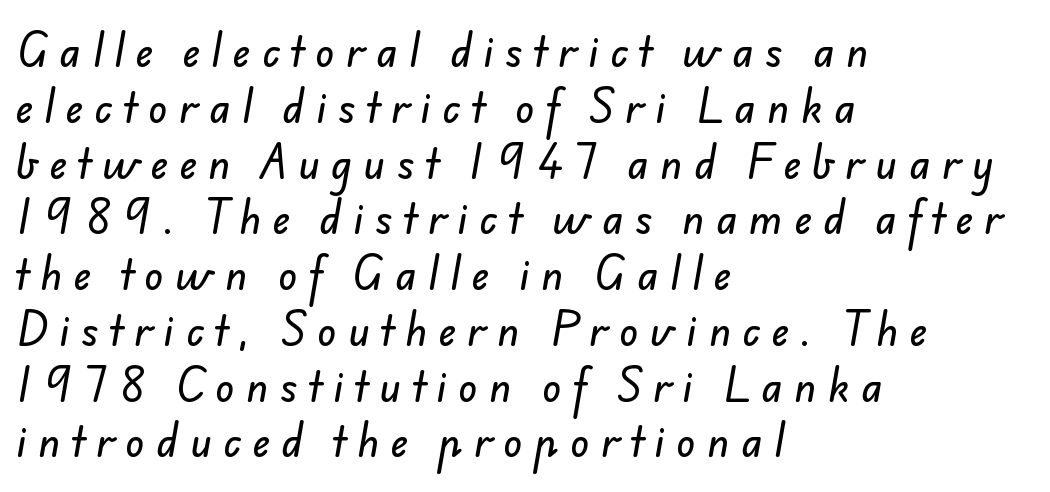
Q: Is the typeface a serif or a sans-serif typeface? A: Sans-serif.
Q: Is the text underlined? A: No.
Q: How is the paragraph aligned? A: Left-aligned.
Q: Is the spacing between letters normal or unusually wide? A: Unusually wide.
Q: Is the spacing between lines tight, normal or loose? A: Normal.
Q: Width (condensed, normal, or wide)? A: Normal.
Q: Stroke contrast? A: Low.
Q: x-height? A: Small.
Q: Monospaced? A: No.
